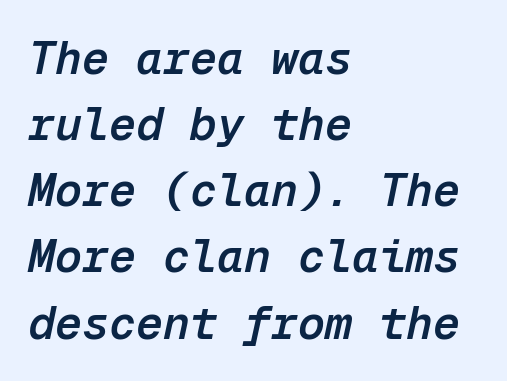
{"italic": "yes", "lean": "right", "slant_degrees": 12, "bold": "semi", "weight": "semibold", "width": "normal", "stroke_contrast": "low", "x_height": "medium", "monospaced": "yes", "underline": "no", "align": "left", "line_spacing": "normal", "line_spacing_ratio": 1.47, "letter_spacing": "normal", "letter_spacing_em": 0.0, "glyph_px": 45}
